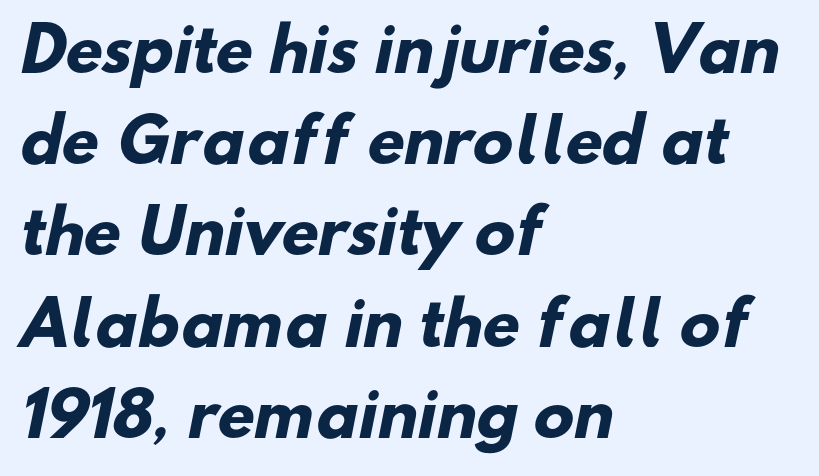
{"serif": "no", "bold": "yes", "weight": "heavy", "width": "normal", "stroke_contrast": "low", "x_height": "small", "monospaced": "no", "underline": "no", "align": "left", "line_spacing": "normal", "line_spacing_ratio": 1.52, "letter_spacing": "normal", "letter_spacing_em": 0.0, "glyph_px": 60}
